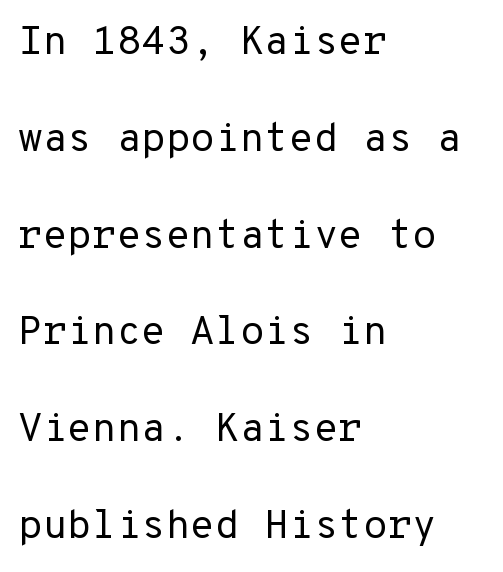
The image shows 40 px regular-weight sans-serif type, upright, monospaced; set left-aligned, loose line spacing (2.42x), normal letter spacing, not underlined; low stroke contrast and a medium x-height.
